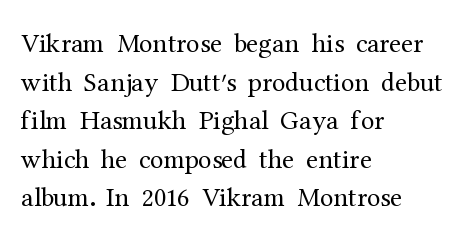
Stroke thickness stays within the range of a standard reading face or lighter. Notice how descenders clear the ascenders below comfortably — that's standard leading. There is no visible air inserted between adjacent glyphs. Casual observation: everything's shoved over to the left. The specimen omits any rule beneath the text block's lines. The letters stand straight up with perfectly vertical stems.
